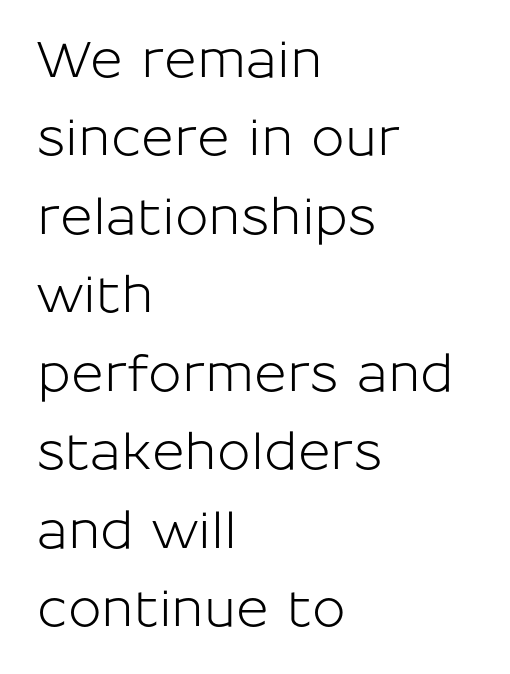
The image shows 50 px sans-serif type, upright; set left-aligned, normal line spacing (1.57x), normal letter spacing, not underlined; low stroke contrast and a medium x-height.
